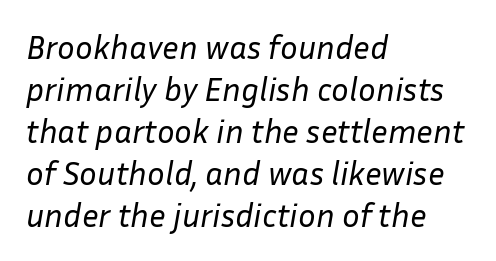
{"italic": "yes", "lean": "right", "slant_degrees": 10, "bold": "no", "weight": "regular", "width": "normal", "stroke_contrast": "low", "x_height": "medium", "monospaced": "no", "underline": "no", "align": "left", "line_spacing": "normal", "line_spacing_ratio": 1.27, "letter_spacing": "normal", "letter_spacing_em": 0.0, "glyph_px": 33}
